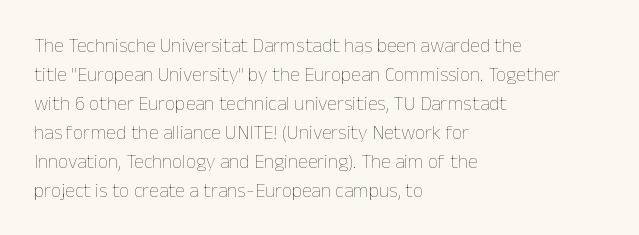
Beneath every word, the page is bare. Stems here are at most as thick as an everyday book face. When letters stand straight like this, we call the style roman or upright. This rendering leaves character spacing at its baseline value. The rendering uses a moderate line-height, typical for paragraphs.
